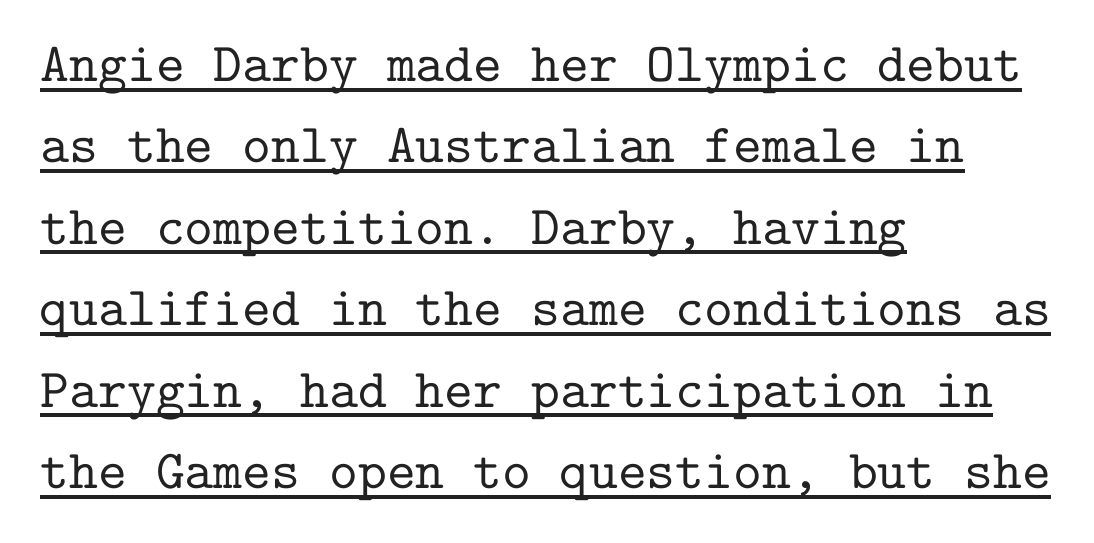
The image shows 55 px serif type, upright, monospaced; set left-aligned, normal line spacing (1.48x), normal letter spacing, underlined; low stroke contrast and a medium x-height.
